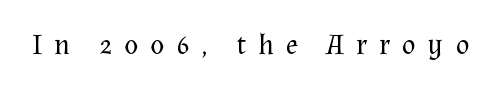
Q: Is the text bold? A: No.
Q: Is the text italic (slanted)? A: No, it is upright.
Q: Is the text underlined? A: No.
Q: Is the spacing between letters normal or unusually wide? A: Unusually wide.
Q: Width (condensed, normal, or wide)? A: Normal.
Q: Stroke contrast? A: Medium.
Q: x-height? A: Medium.
Q: Monospaced? A: No.
